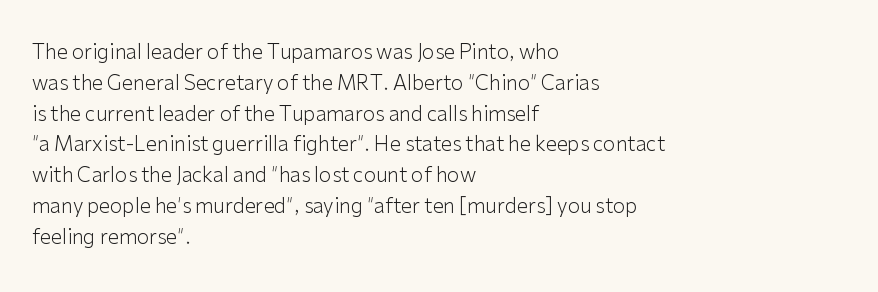
Q: Is the text bold? A: No.
Q: Is the text italic (slanted)? A: No, it is upright.
Q: Is the text underlined? A: No.
Q: How is the paragraph aligned? A: Left-aligned.
Q: Is the spacing between letters normal or unusually wide? A: Normal.
Q: Is the spacing between lines tight, normal or loose? A: Normal.
